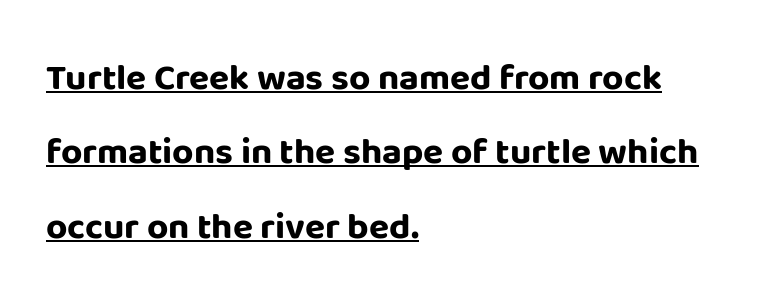
The image shows 37 px bold sans-serif type, upright; set left-aligned, loose line spacing (2.01x), normal letter spacing, underlined; low stroke contrast and a large x-height.
